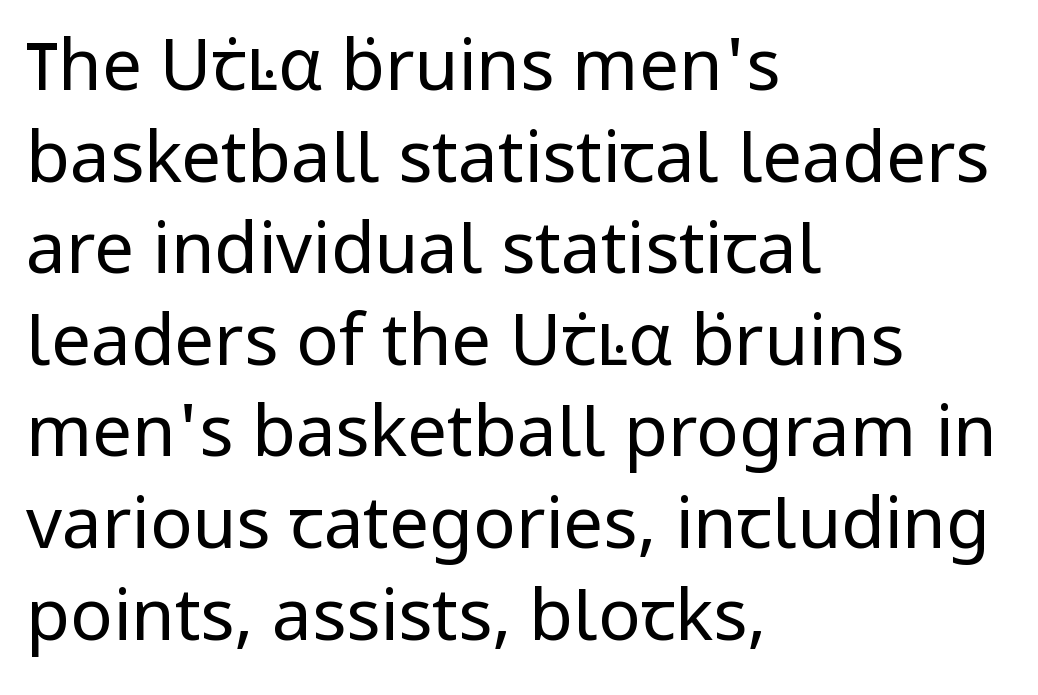
The image shows 71 px regular-weight sans-serif type, upright; set left-aligned, normal line spacing (1.29x), normal letter spacing, not underlined; low stroke contrast and a medium x-height.
